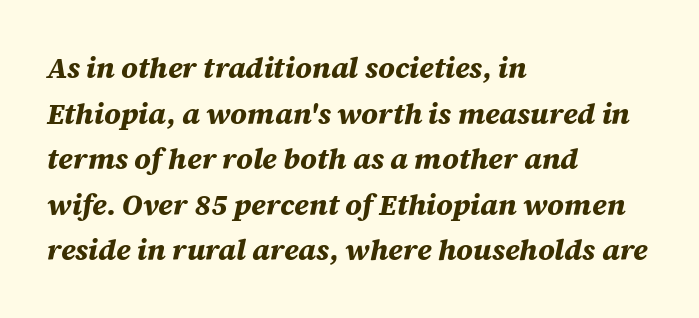
The image shows 29 px bold type, italic (leaning right); set left-aligned, normal line spacing (1.57x), normal letter spacing, not underlined; medium stroke contrast and a large x-height.
